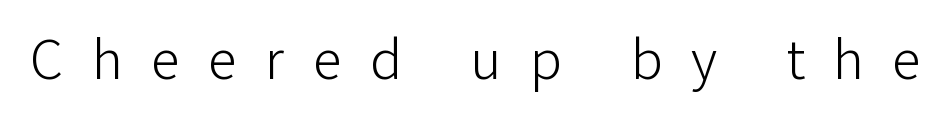
The lettering holds an erect, upright posture throughout. A clean baseline with only descenders dipping below it. This reads as an unemphasized weight, regular at the heaviest. The face used here is proportionally spaced, like ordinary book or web type. This sample uses a sans-serif face. Inter-character spacing is expanded well beyond the font's built-in metrics.
